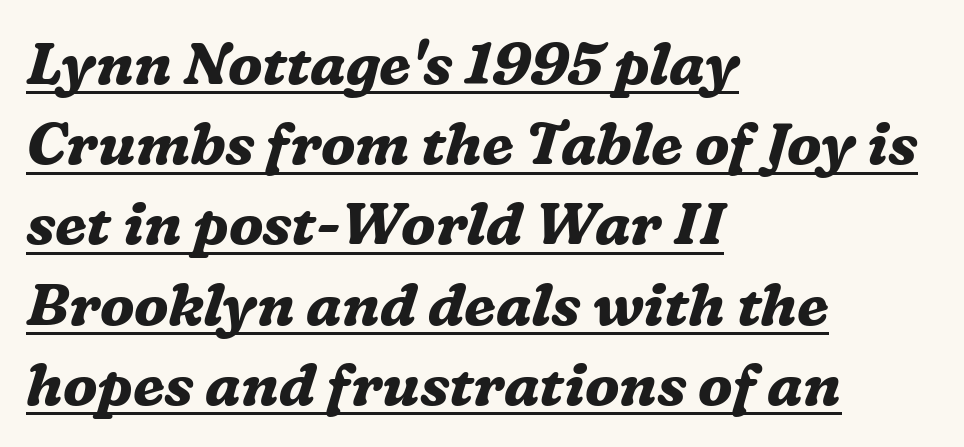
{"serif": "yes", "italic": "yes", "lean": "right", "slant_degrees": 16, "bold": "yes", "weight": "bold", "width": "normal", "stroke_contrast": "medium", "x_height": "medium", "monospaced": "no", "underline": "yes", "align": "left", "line_spacing": "normal", "line_spacing_ratio": 1.36, "letter_spacing": "normal", "letter_spacing_em": 0.0, "glyph_px": 59}
